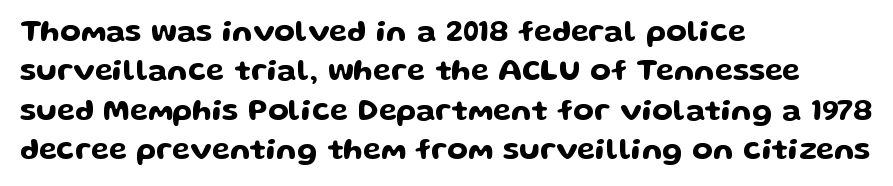
The image shows 30 px wide sans-serif type, upright; set left-aligned, normal line spacing (1.31x), normal letter spacing, not underlined; low stroke contrast and a medium x-height.
